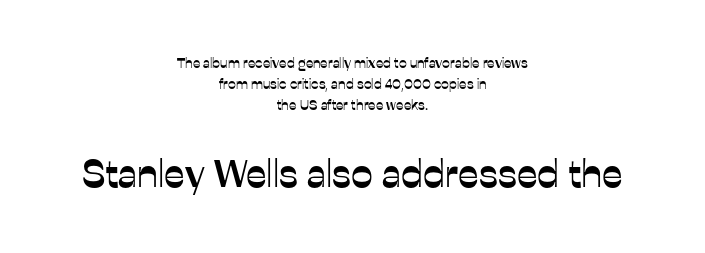
{"serif": "no", "italic": "no", "width": "normal", "stroke_contrast": "low", "x_height": "medium", "monospaced": "no", "underline": "no", "align": "center", "line_spacing": "normal", "line_spacing_ratio": 1.49, "letter_spacing": "normal", "letter_spacing_em": 0.0, "larger_block": "second", "size_ratio": 2.79, "glyph_px": 39}
